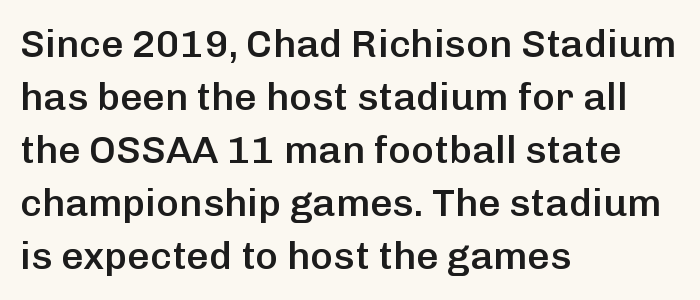
Q: Is the text bold? A: Semi-bold.
Q: Is the text italic (slanted)? A: No, it is upright.
Q: Is the typeface a serif or a sans-serif typeface? A: Sans-serif.
Q: Is the text underlined? A: No.
Q: How is the paragraph aligned? A: Left-aligned.
Q: Is the spacing between letters normal or unusually wide? A: Normal.
Q: Is the spacing between lines tight, normal or loose? A: Normal.
Q: Width (condensed, normal, or wide)? A: Normal.
Q: Stroke contrast? A: Low.
Q: x-height? A: Medium.
Q: Monospaced? A: No.
